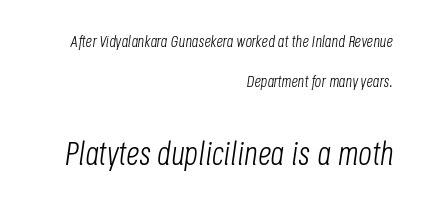
Q: Is the text bold? A: No.
Q: Is the text italic (slanted)? A: Yes, it leans right by about 8 degrees.
Q: Is the text underlined? A: No.
Q: How is the paragraph aligned? A: Right-aligned.
Q: Is the spacing between letters normal or unusually wide? A: Normal.
Q: Is the spacing between lines tight, normal or loose? A: Loose.
Q: Which block of text is set in a larger size, the first (top) or the second (bottom)? A: The second (bottom) one.
Q: Width (condensed, normal, or wide)? A: Condensed.
Q: Stroke contrast? A: Low.
Q: x-height? A: Large.
Q: Monospaced? A: No.
